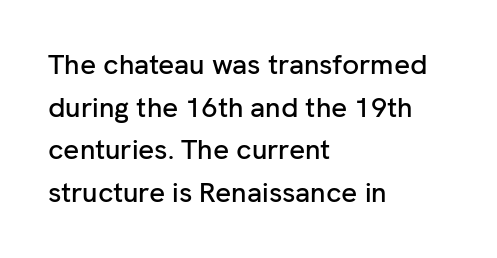
The image shows 28 px sans-serif type, upright; set left-aligned, normal line spacing (1.52x), normal letter spacing, not underlined; low stroke contrast and a medium x-height.
